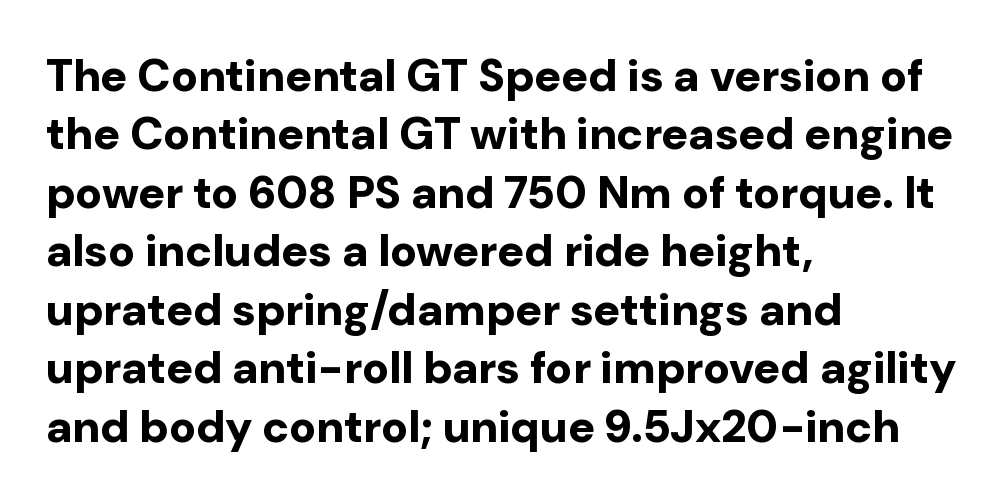
{"serif": "no", "italic": "no", "bold": "yes", "weight": "bold", "width": "normal", "stroke_contrast": "low", "x_height": "medium", "monospaced": "no", "underline": "no", "align": "left", "line_spacing": "normal", "line_spacing_ratio": 1.3, "letter_spacing": "normal", "letter_spacing_em": 0.0, "glyph_px": 45}
